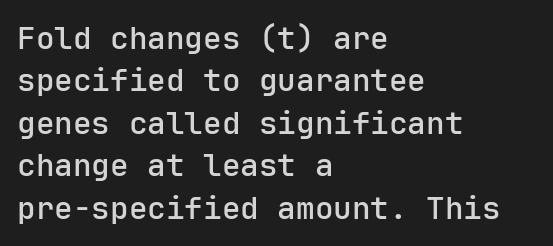
Q: Is the text italic (slanted)? A: No, it is upright.
Q: Is the typeface a serif or a sans-serif typeface? A: Sans-serif.
Q: Is the text underlined? A: No.
Q: How is the paragraph aligned? A: Left-aligned.
Q: Is the spacing between letters normal or unusually wide? A: Normal.
Q: Is the spacing between lines tight, normal or loose? A: Normal.
Q: Width (condensed, normal, or wide)? A: Normal.
Q: Stroke contrast? A: Low.
Q: x-height? A: Medium.
Q: Monospaced? A: Yes.
